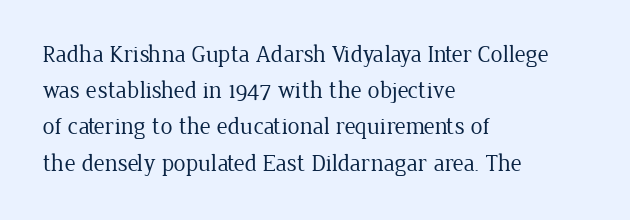
Q: Is the text bold? A: No.
Q: Is the text italic (slanted)? A: No, it is upright.
Q: Is the text underlined? A: No.
Q: How is the paragraph aligned? A: Left-aligned.
Q: Is the spacing between letters normal or unusually wide? A: Normal.
Q: Is the spacing between lines tight, normal or loose? A: Normal.
